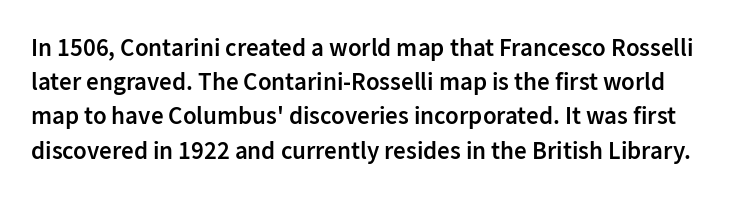
Is there much room between lines? A standard amount, neither cramped nor airy. Characters remain perfectly vertical along every line. There is no visible air inserted between adjacent glyphs. Anything drawn beneath the words? Only blank space. Students, this is semibold: more ink than regular, less than bold.
